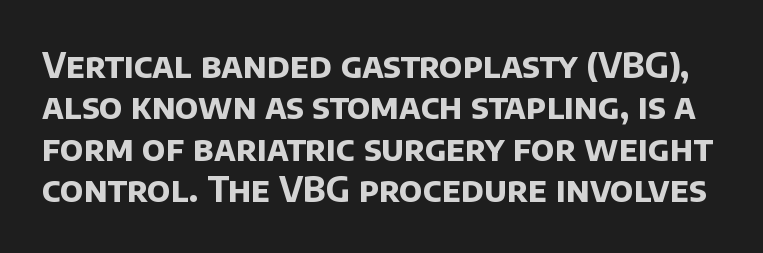
{"serif": "no", "bold": "yes", "weight": "bold", "width": "normal", "stroke_contrast": "low", "x_height": "large", "monospaced": "no", "underline": "no", "line_spacing_ratio": 1.22, "letter_spacing": "normal", "letter_spacing_em": 0.0, "glyph_px": 34}
